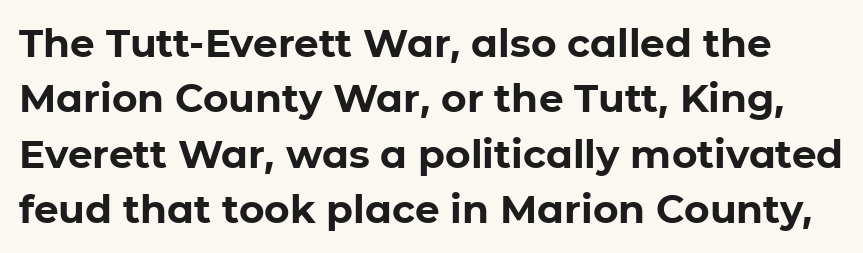
The image shows 39 px bold sans-serif type, upright; set normal line spacing (1.42x), normal letter spacing, not underlined; low stroke contrast and a medium x-height.
